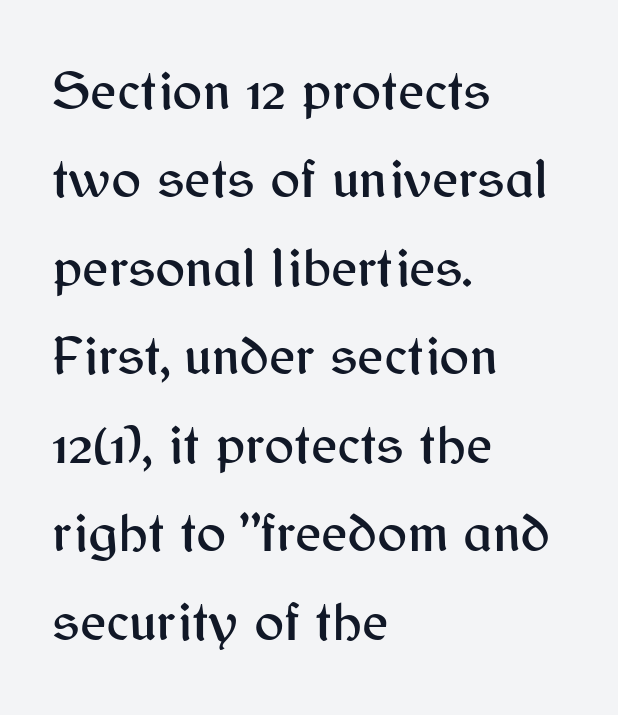
{"serif": "no", "italic": "no", "width": "normal", "stroke_contrast": "medium", "x_height": "medium", "monospaced": "no", "underline": "no", "align": "left", "line_spacing": "normal", "line_spacing_ratio": 1.58, "letter_spacing": "normal", "letter_spacing_em": 0.0, "glyph_px": 56}
